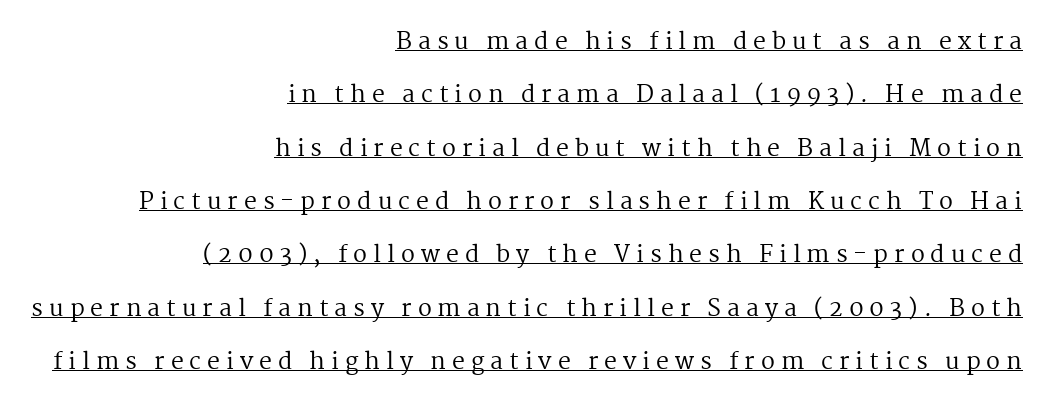
The image shows 23 px text type, upright; set right-aligned, loose line spacing (2.32x), unusually wide letter spacing (+0.26 em), underlined.
